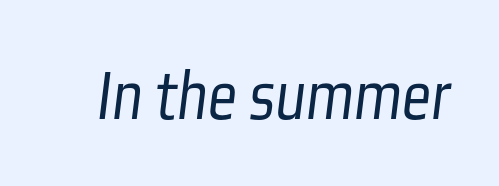
{"serif": "no", "bold": "no", "weight": "light", "width": "condensed", "stroke_contrast": "low", "x_height": "medium", "monospaced": "no", "underline": "no", "letter_spacing": "normal", "letter_spacing_em": 0.0, "glyph_px": 72}
